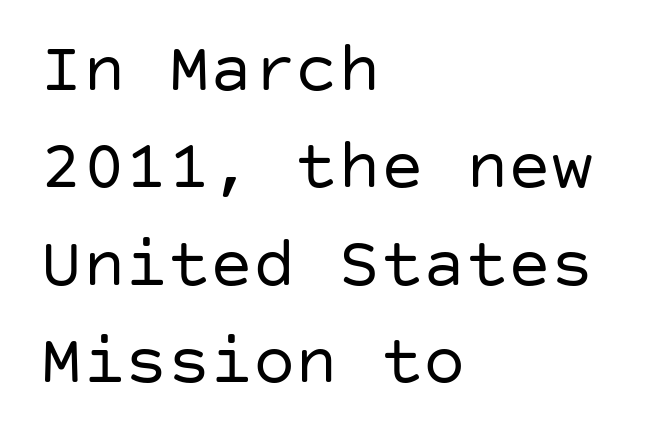
Has an underline been added? It has not. This block has exactly the height ordinary leading produces. These lines stack with their left ends in a neat column. Heft: none added — not bold. Default kerning and tracking; the words read as compact shapes.
